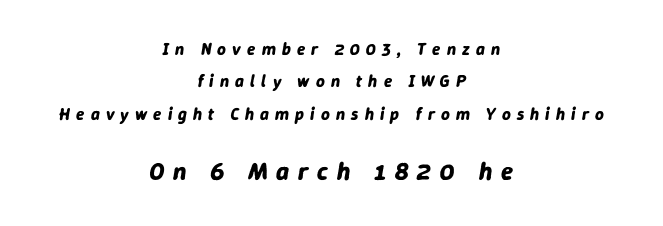
The image shows 25 px bold type, italic (leaning right); set centered, loose line spacing (1.91x), unusually wide letter spacing (+0.36 em), not underlined; the second (bottom) block is 1.47x larger.
